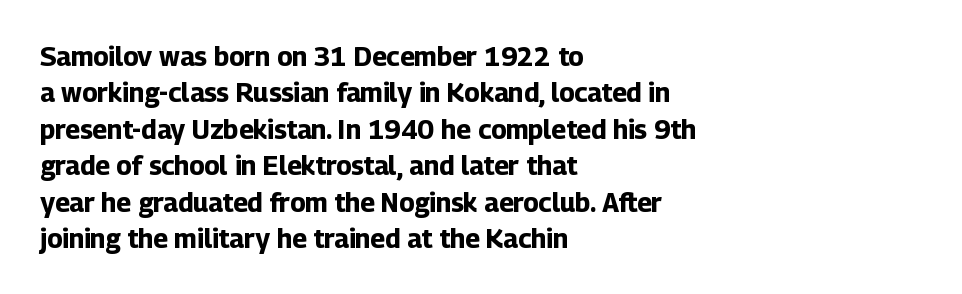
{"italic": "no", "bold": "yes", "underline": "no", "align": "left", "line_spacing": "normal", "line_spacing_ratio": 1.4, "letter_spacing": "normal", "letter_spacing_em": 0.0, "glyph_px": 26}
